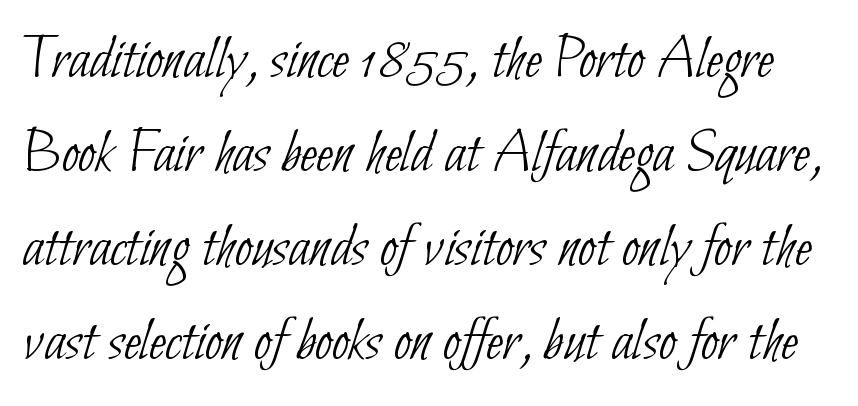
Q: Is the text bold? A: No.
Q: Is the typeface a serif or a sans-serif typeface? A: Sans-serif.
Q: Is the text underlined? A: No.
Q: Is the spacing between letters normal or unusually wide? A: Normal.
Q: Is the spacing between lines tight, normal or loose? A: Normal.
Q: Width (condensed, normal, or wide)? A: Condensed.
Q: Stroke contrast? A: Low.
Q: x-height? A: Small.
Q: Monospaced? A: No.
